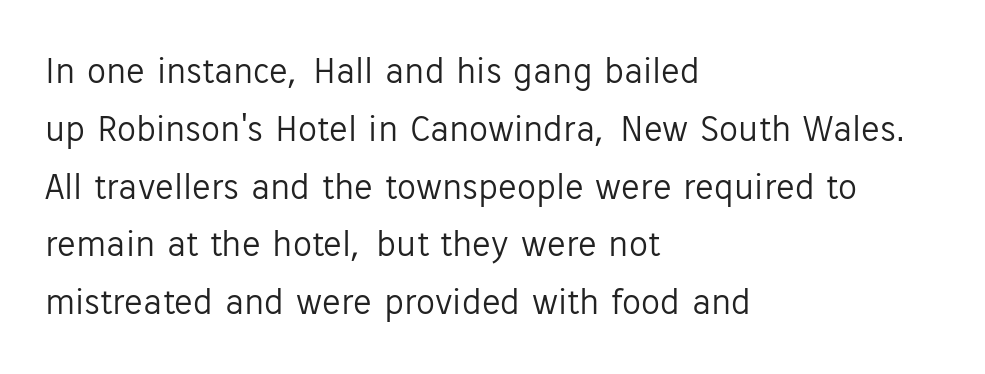
The image shows 38 px light sans-serif type, upright; set left-aligned, normal line spacing (1.52x), normal letter spacing, not underlined; low stroke contrast and a medium x-height.
